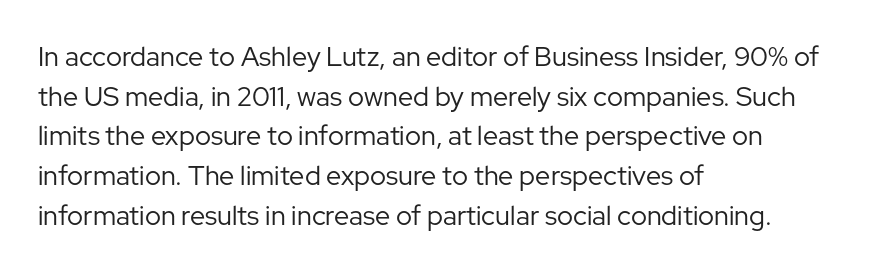
The image shows 27 px text type, upright; set left-aligned, normal line spacing (1.47x), normal letter spacing, not underlined.
